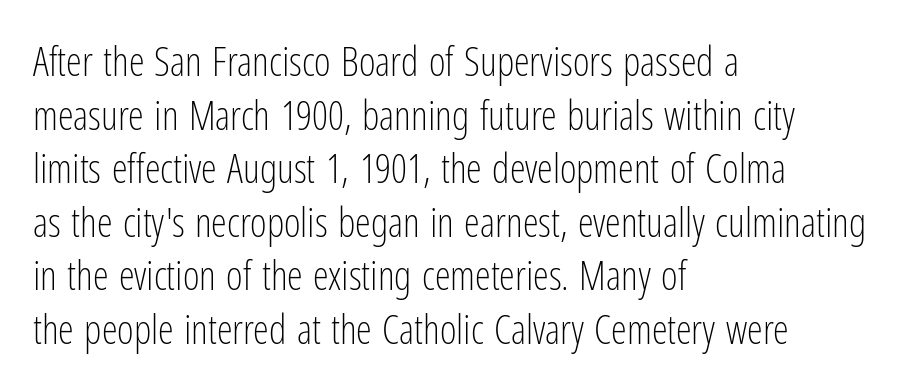
Q: Is the text bold? A: No.
Q: Is the text italic (slanted)? A: No, it is upright.
Q: Is the typeface a serif or a sans-serif typeface? A: Sans-serif.
Q: Is the text underlined? A: No.
Q: How is the paragraph aligned? A: Left-aligned.
Q: Is the spacing between letters normal or unusually wide? A: Normal.
Q: Is the spacing between lines tight, normal or loose? A: Normal.
Q: Width (condensed, normal, or wide)? A: Condensed.
Q: Stroke contrast? A: Low.
Q: x-height? A: Medium.
Q: Monospaced? A: No.
